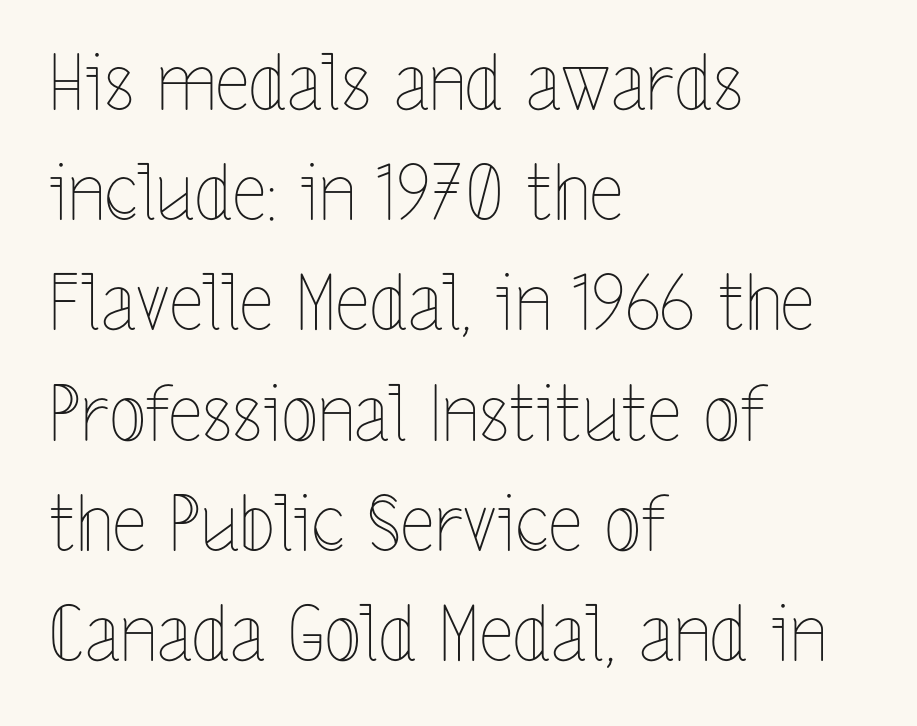
{"italic": "no", "bold": "no", "weight": "thin", "width": "condensed", "x_height": "medium", "monospaced": "no", "underline": "no", "align": "left", "line_spacing": "normal", "line_spacing_ratio": 1.45, "letter_spacing": "normal", "letter_spacing_em": 0.0, "glyph_px": 76}
